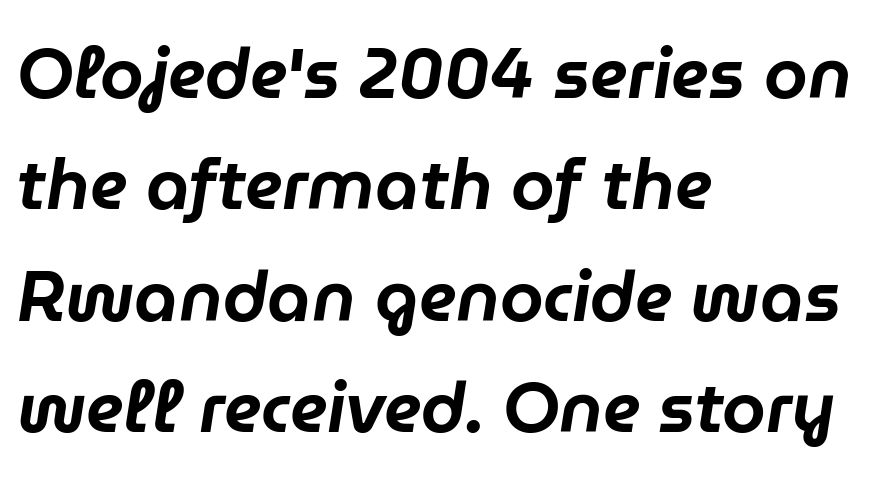
The image shows 70 px text type, italic (leaning right); set left-aligned, normal line spacing (1.59x), normal letter spacing, not underlined; low stroke contrast and a medium x-height.
